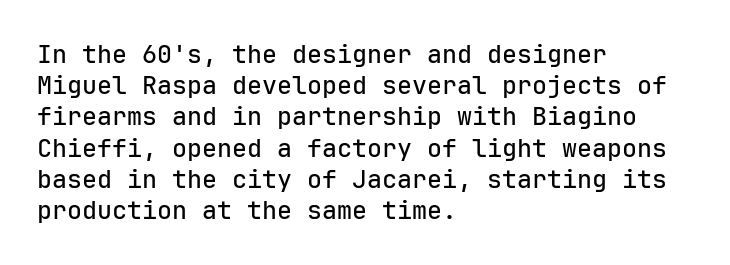
{"italic": "no", "underline": "no", "align": "left", "line_spacing": "normal", "line_spacing_ratio": 1.25, "letter_spacing": "normal", "letter_spacing_em": 0.0, "glyph_px": 25}
